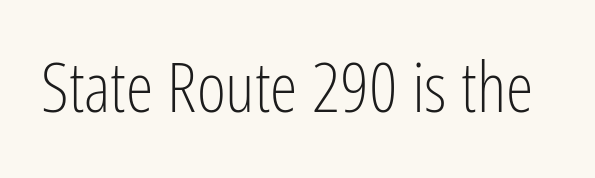
{"serif": "no", "italic": "no", "bold": "no", "weight": "light", "width": "condensed", "stroke_contrast": "low", "x_height": "medium", "monospaced": "no", "underline": "no", "letter_spacing": "normal", "letter_spacing_em": 0.0, "glyph_px": 70}
